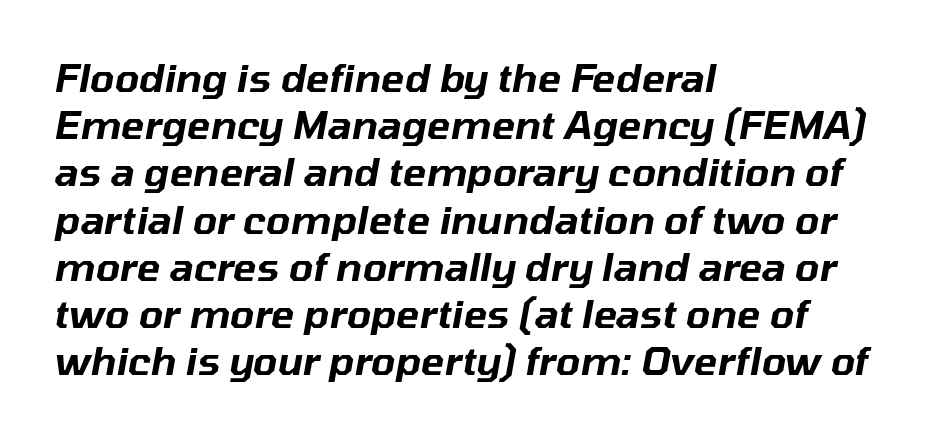
Caption: standard tracking, unaltered. Decoration check: the copy has no underline. Emphasis-style slanted type is in use. These lines are set flush left with a ragged right edge.
